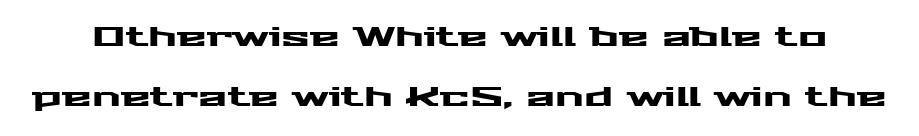
{"italic": "no", "underline": "no", "line_spacing": "loose", "line_spacing_ratio": 2.21, "letter_spacing": "normal", "letter_spacing_em": 0.0, "glyph_px": 27}
